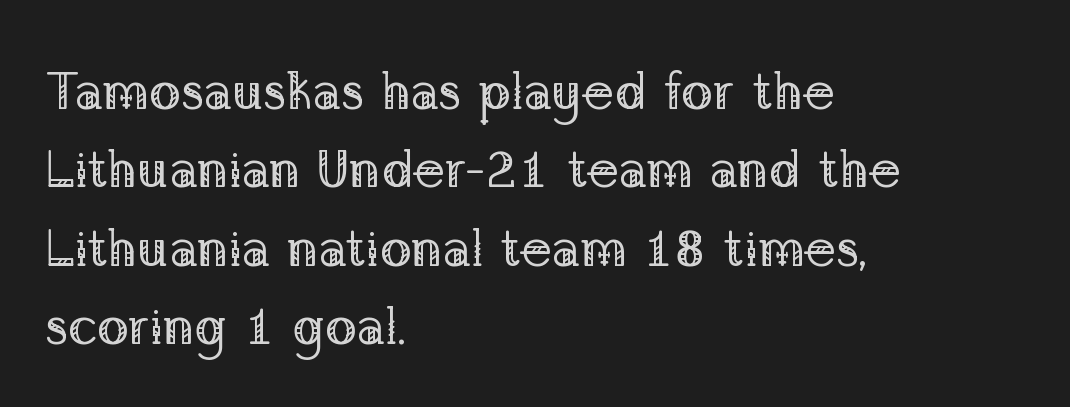
Proportional: the letters do not fall into vertical columns. Glyph-to-glyph distance matches everyday printed text. Where is the straight margin? On the left. This reads as an unemphasized weight, regular at the heaviest. These lines were composed using upright roman letters. Normally led — the rows are evenly, conventionally spaced.
